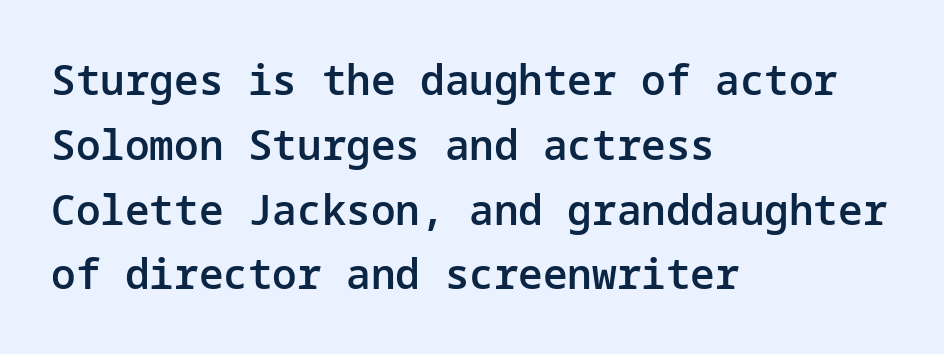
Q: Is the text bold? A: Semi-bold.
Q: Is the text italic (slanted)? A: No, it is upright.
Q: Is the typeface a serif or a sans-serif typeface? A: Sans-serif.
Q: Is the text underlined? A: No.
Q: How is the paragraph aligned? A: Left-aligned.
Q: Is the spacing between letters normal or unusually wide? A: Normal.
Q: Is the spacing between lines tight, normal or loose? A: Normal.
Q: Width (condensed, normal, or wide)? A: Normal.
Q: Stroke contrast? A: Low.
Q: x-height? A: Medium.
